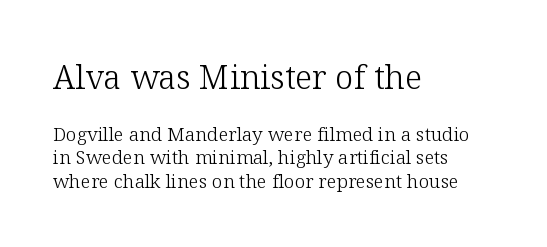
Q: Is the text bold? A: No.
Q: Is the text italic (slanted)? A: No, it is upright.
Q: Is the typeface a serif or a sans-serif typeface? A: Serif.
Q: Is the text underlined? A: No.
Q: How is the paragraph aligned? A: Left-aligned.
Q: Is the spacing between letters normal or unusually wide? A: Normal.
Q: Which block of text is set in a larger size, the first (top) or the second (bottom)? A: The first (top) one.
Q: Width (condensed, normal, or wide)? A: Normal.
Q: Stroke contrast? A: Low.
Q: x-height? A: Medium.
Q: Monospaced? A: No.
